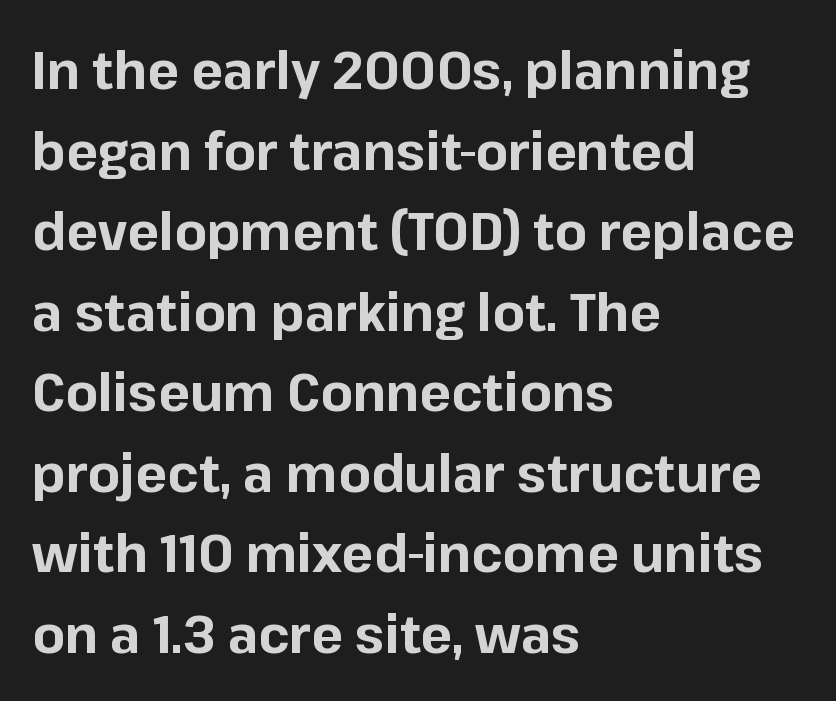
Weight: bold. Varying glyph widths throughout — classic text-font behaviour. Compared with typical paragraphs, the rows here are spaced about the same. Check the space under the baseline: it is left empty.
